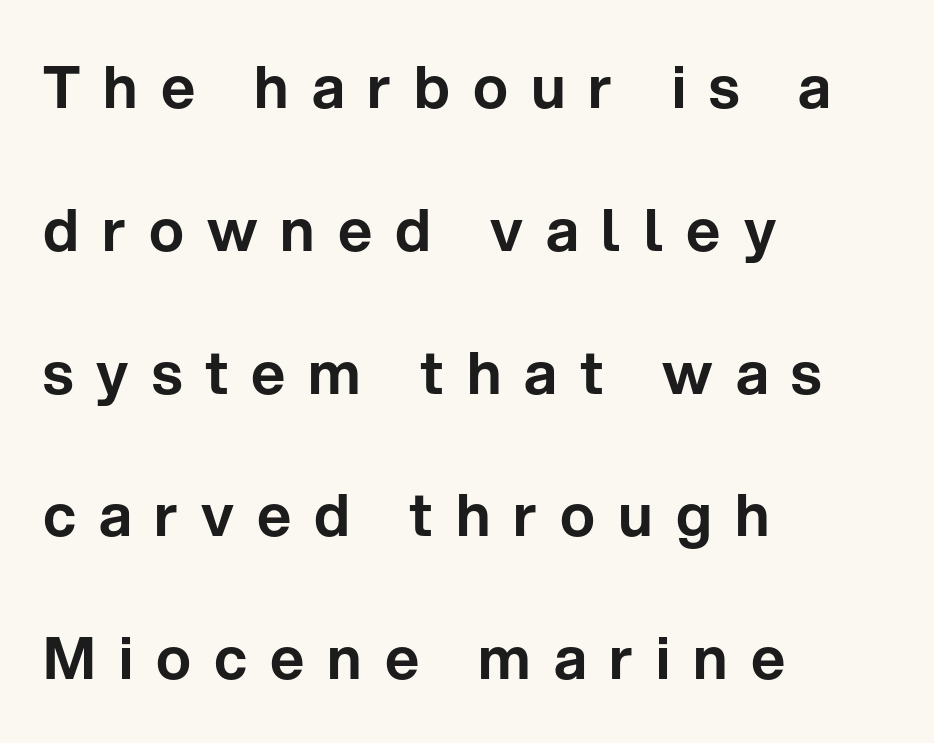
{"serif": "no", "italic": "no", "width": "normal", "stroke_contrast": "low", "x_height": "medium", "monospaced": "no", "underline": "no", "align": "left", "line_spacing": "loose", "line_spacing_ratio": 2.42, "letter_spacing": "wide", "letter_spacing_em": 0.39, "glyph_px": 59}
